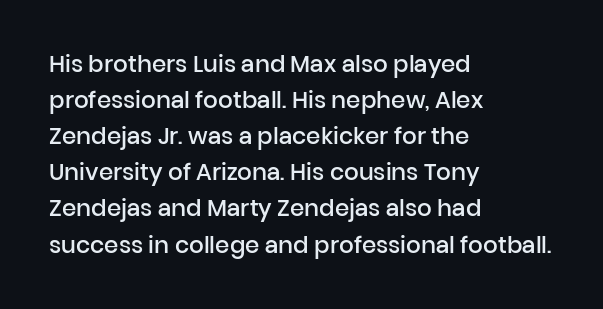
All the whitespace from short lines collects on the right. The space between consecutive lines is moderate. The type is set solid horizontally, with unmodified tracking. Does the lettering tilt? It doesn't — this is upright. Is the type bold? Partly — it's a semibold, heavier than regular but not fully bold.
